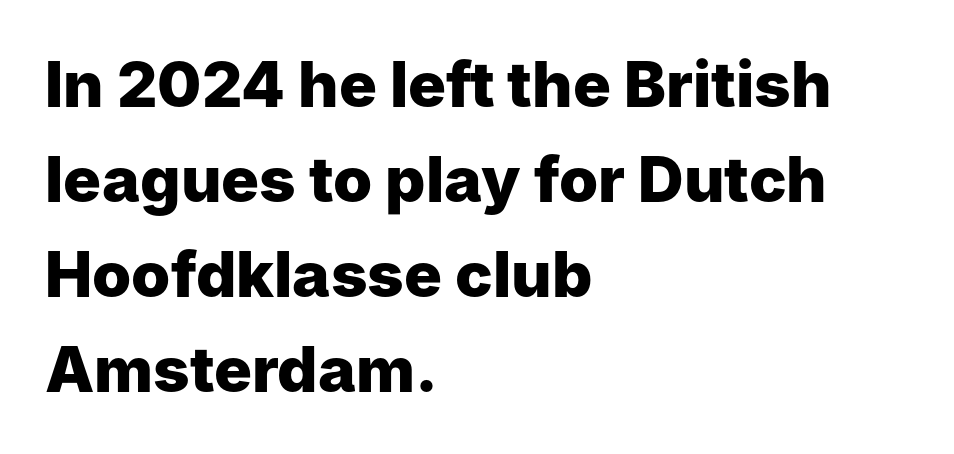
{"serif": "no", "italic": "no", "bold": "yes", "weight": "heavy", "width": "normal", "stroke_contrast": "low", "x_height": "medium", "monospaced": "no", "underline": "no", "align": "left", "line_spacing": "normal", "line_spacing_ratio": 1.51, "letter_spacing": "normal", "letter_spacing_em": 0.0, "glyph_px": 63}
